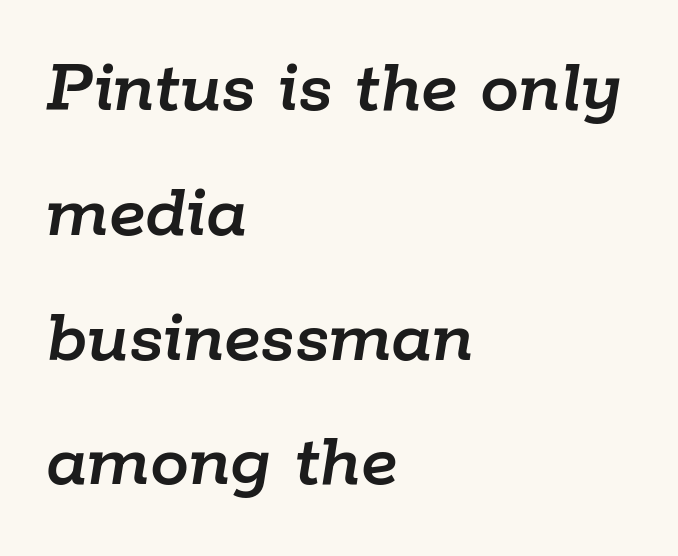
The image shows 78 px text type, italic (leaning right); set left-aligned, normal line spacing (1.6x), normal letter spacing, not underlined; low stroke contrast and a medium x-height.
